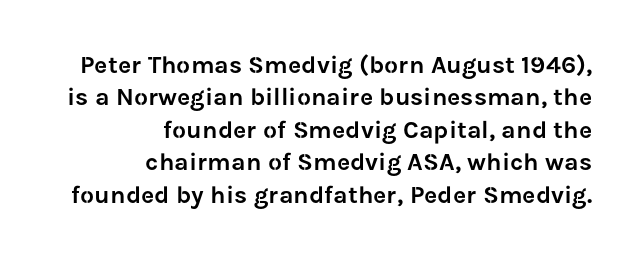
Any mark beneath the type? The region is blank. Rows of type keep a routine distance in the vertical direction. The text block is weighted toward the right margin, trailing off unevenly leftward. These lines keep a tight, regular rhythm from letter to letter. You can tell it's not italic because the verticals are truly vertical.
